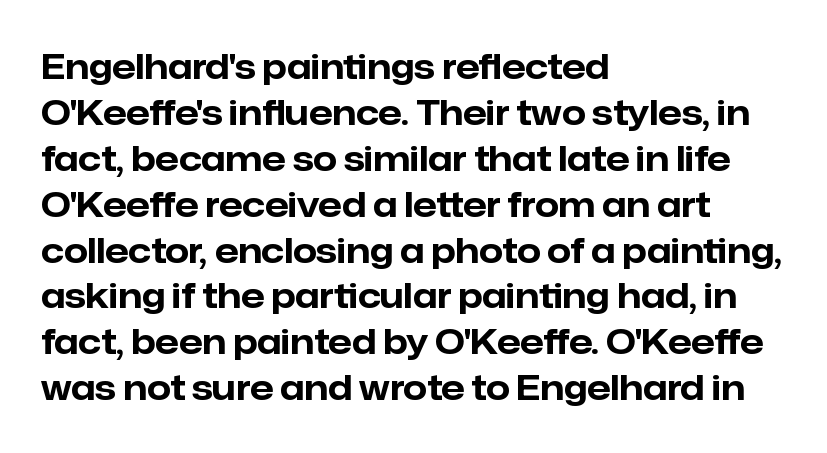
Q: Is the text bold? A: Yes.
Q: Is the text italic (slanted)? A: No, it is upright.
Q: Is the typeface a serif or a sans-serif typeface? A: Sans-serif.
Q: Is the text underlined? A: No.
Q: How is the paragraph aligned? A: Left-aligned.
Q: Is the spacing between letters normal or unusually wide? A: Normal.
Q: Is the spacing between lines tight, normal or loose? A: Normal.
Q: Width (condensed, normal, or wide)? A: Normal.
Q: Stroke contrast? A: Low.
Q: x-height? A: Medium.
Q: Monospaced? A: No.
